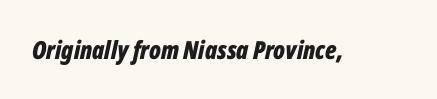
The image shows 25 px bold type, italic (leaning right); set normal letter spacing, not underlined.
